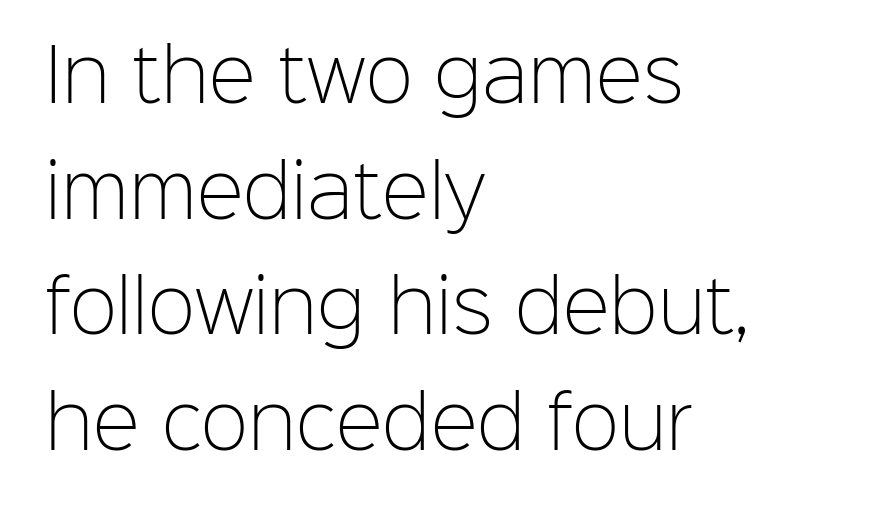
Q: Is the text bold? A: No.
Q: Is the text italic (slanted)? A: No, it is upright.
Q: Is the typeface a serif or a sans-serif typeface? A: Sans-serif.
Q: Is the text underlined? A: No.
Q: How is the paragraph aligned? A: Left-aligned.
Q: Is the spacing between letters normal or unusually wide? A: Normal.
Q: Is the spacing between lines tight, normal or loose? A: Normal.
Q: Width (condensed, normal, or wide)? A: Normal.
Q: Stroke contrast? A: Low.
Q: x-height? A: Medium.
Q: Monospaced? A: No.
